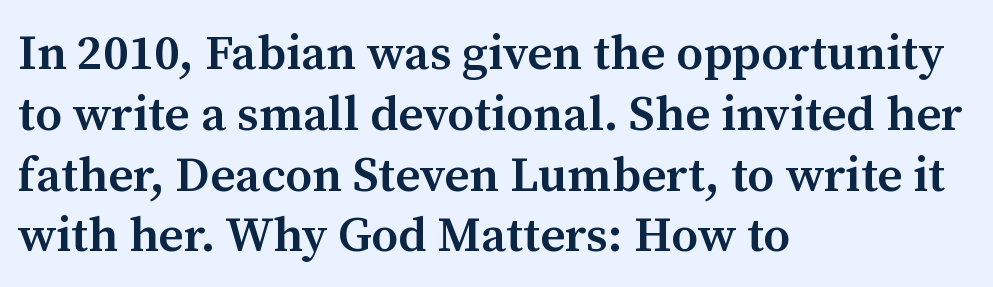
The image shows 49 px semibold serif type, upright; set left-aligned, line spacing 1.24x, normal letter spacing, not underlined; medium stroke contrast and a medium x-height.
